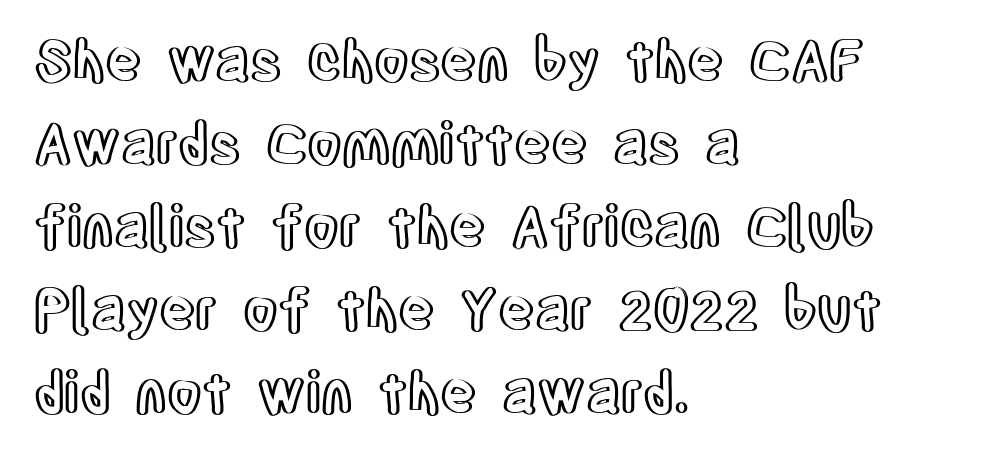
{"italic": "no", "width": "condensed", "x_height": "large", "monospaced": "no", "underline": "no", "align": "left", "line_spacing": "normal", "line_spacing_ratio": 1.48, "letter_spacing": "normal", "letter_spacing_em": 0.0, "glyph_px": 56}
